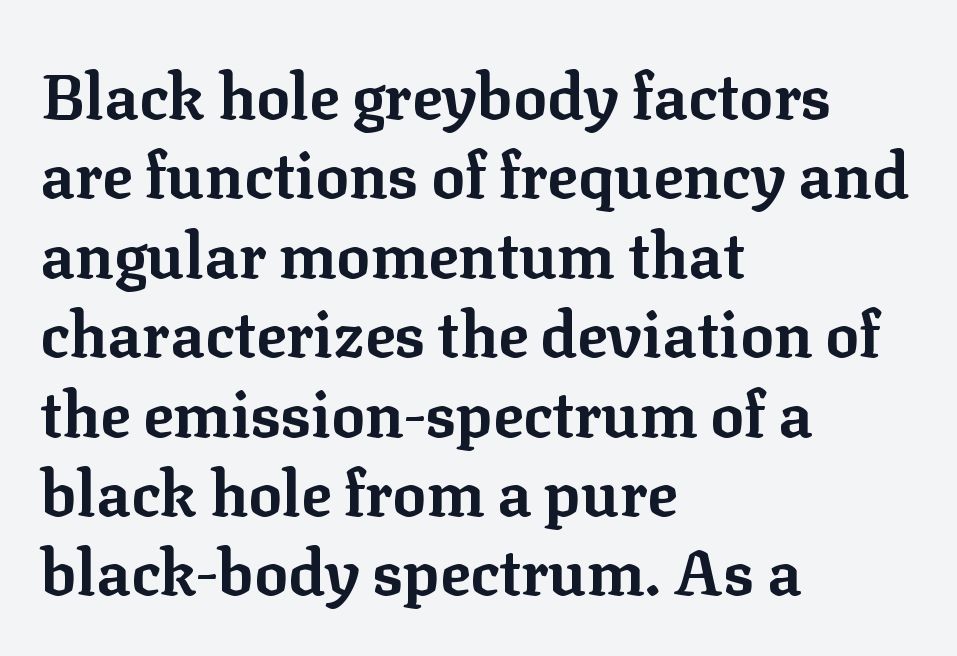
Vertical spacing — default. Typeset ragged right — the left edge is the straight one. A serif font was chosen for this passage. Looks like regular typesetting: each glyph gets only the width it needs.
